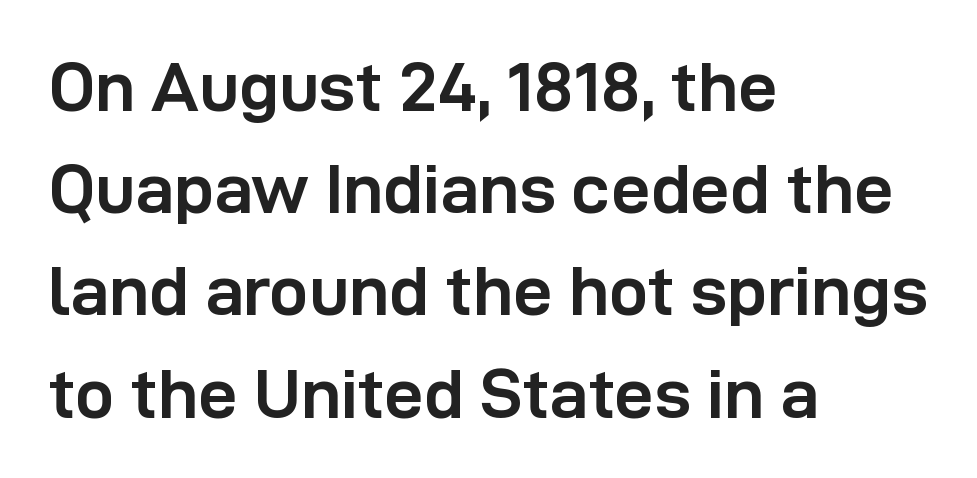
The passage shown is typed in a proportional face where columns would drift. The baseline area is clear. The vertical gap from one line to the next is medium. One-word summary of the alignment: left.
